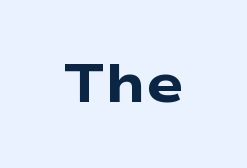
{"serif": "no", "italic": "no", "bold": "yes", "weight": "heavy", "width": "wide", "stroke_contrast": "low", "x_height": "medium", "monospaced": "no", "underline": "no", "letter_spacing": "normal", "letter_spacing_em": 0.0, "glyph_px": 55}
